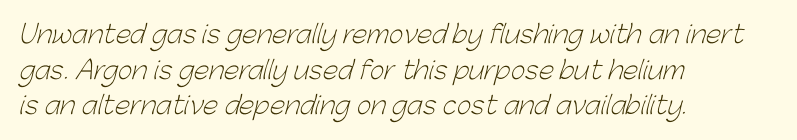
{"bold": "no", "underline": "no", "align": "left", "line_spacing": "normal", "line_spacing_ratio": 1.43, "letter_spacing": "normal", "letter_spacing_em": 0.0, "glyph_px": 25}
